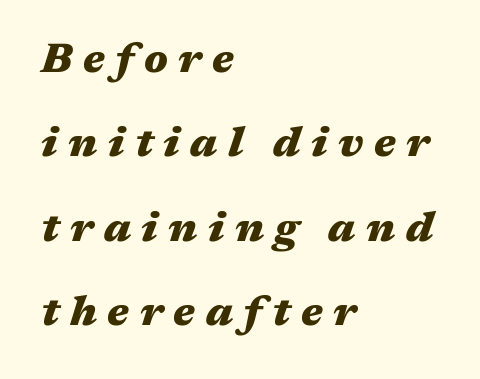
The image shows 42 px heavy, wide type, italic (leaning right); set left-aligned, loose line spacing (2.01x), unusually wide letter spacing (+0.25 em), not underlined; medium stroke contrast and a medium x-height.
